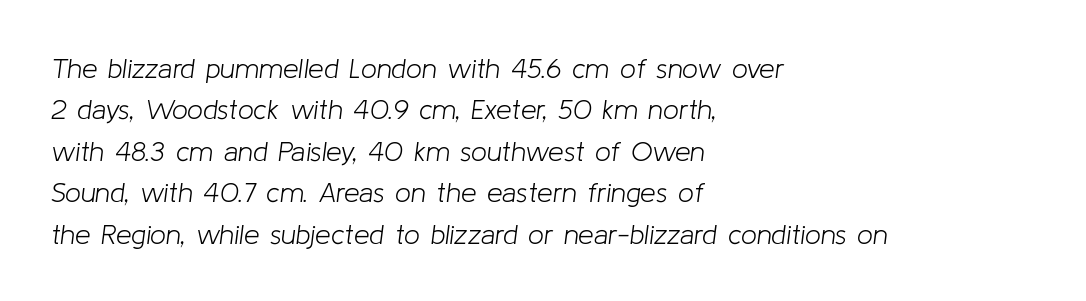
{"italic": "yes", "lean": "right", "slant_degrees": 8, "bold": "no", "weight": "light", "width": "normal", "stroke_contrast": "low", "x_height": "medium", "monospaced": "no", "underline": "no", "align": "left", "line_spacing": "normal", "line_spacing_ratio": 1.48, "letter_spacing": "normal", "letter_spacing_em": 0.0, "glyph_px": 28}
